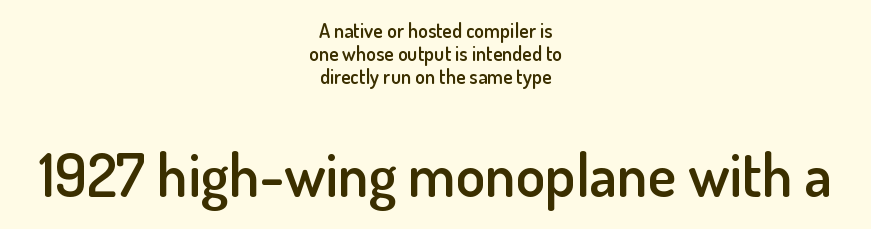
Q: Is the text bold? A: Semi-bold.
Q: Is the text italic (slanted)? A: No, it is upright.
Q: Is the typeface a serif or a sans-serif typeface? A: Sans-serif.
Q: Is the text underlined? A: No.
Q: How is the paragraph aligned? A: Centered.
Q: Is the spacing between letters normal or unusually wide? A: Normal.
Q: Which block of text is set in a larger size, the first (top) or the second (bottom)? A: The second (bottom) one.
Q: Width (condensed, normal, or wide)? A: Normal.
Q: Stroke contrast? A: Low.
Q: x-height? A: Small.
Q: Monospaced? A: No.
